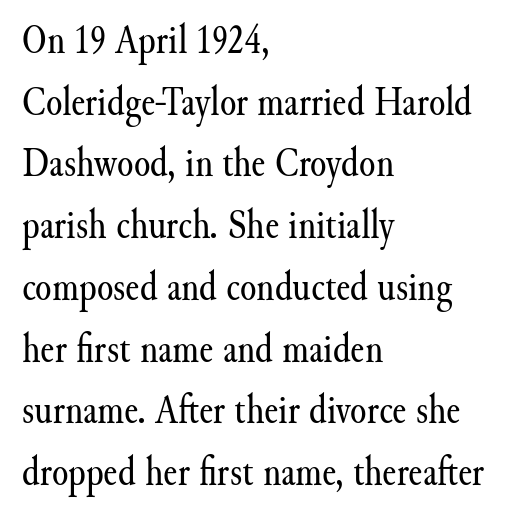
These lines keep a tight, regular rhythm from letter to letter. Posture: upright roman. Here the designer chose a conventional face with non-uniform glyph widths. Letters rest on an invisible, unmarked baseline. Interline gaps are of average width in this sample. The typeface chosen for these lines features serifs.
